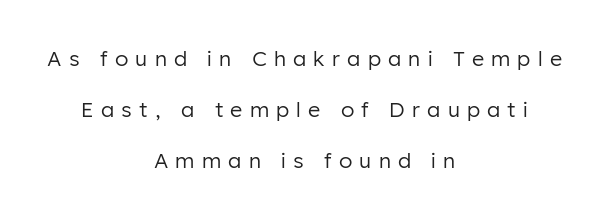
Q: Is the text bold? A: No.
Q: Is the text italic (slanted)? A: No, it is upright.
Q: Is the text underlined? A: No.
Q: How is the paragraph aligned? A: Centered.
Q: Is the spacing between letters normal or unusually wide? A: Unusually wide.
Q: Is the spacing between lines tight, normal or loose? A: Loose.
